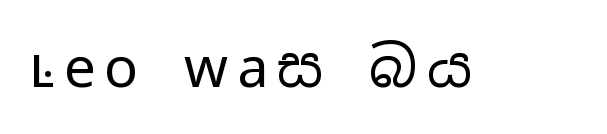
The font's upright variant was chosen for this text. Think of a printed novel: that variable character pitch is what you see here. Caption: face not bold, strokes unweighted. Serifs: no, the terminals of the letterforms are clean. Only glyphs here, with clear space below each row.
